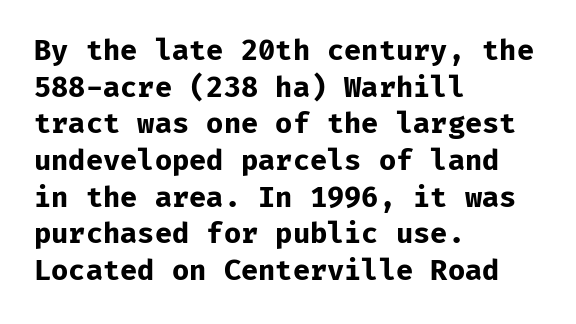
The image shows 28 px bold sans-serif type, upright, monospaced; set left-aligned, normal line spacing (1.31x), normal letter spacing, not underlined; low stroke contrast and a medium x-height.
